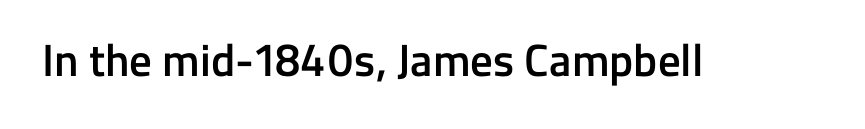
{"serif": "no", "italic": "no", "bold": "semi", "weight": "semibold", "width": "normal", "stroke_contrast": "low", "x_height": "medium", "monospaced": "no", "underline": "no", "letter_spacing": "normal", "letter_spacing_em": 0.0, "glyph_px": 45}
